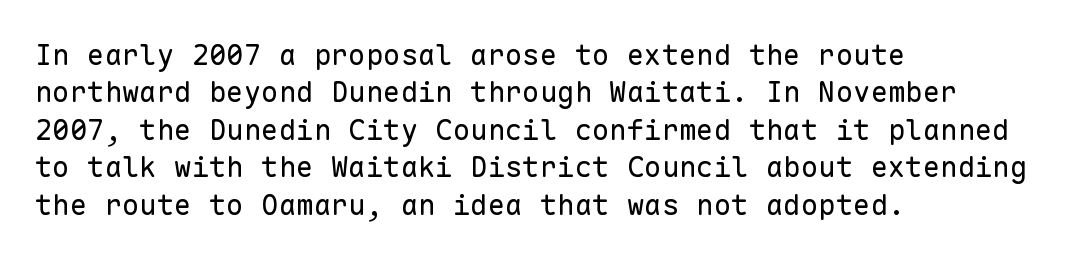
The image shows 29 px regular-weight sans-serif type, upright, monospaced; set left-aligned, normal line spacing (1.29x), normal letter spacing, not underlined; low stroke contrast and a medium x-height.
